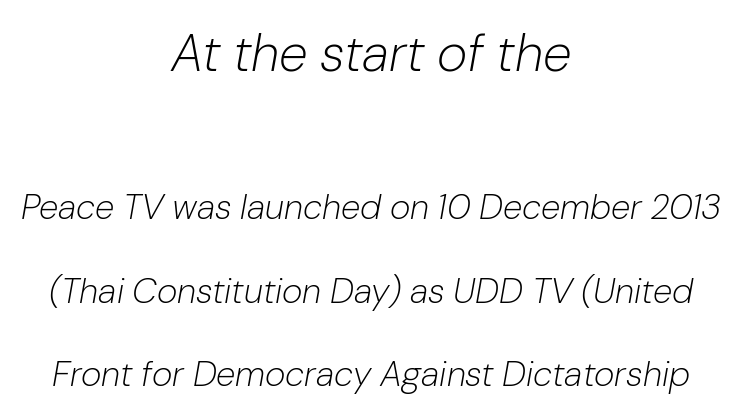
{"italic": "yes", "lean": "right", "slant_degrees": 10, "bold": "no", "weight": "light", "width": "normal", "stroke_contrast": "low", "x_height": "medium", "monospaced": "no", "underline": "no", "align": "center", "line_spacing": "loose", "line_spacing_ratio": 2.38, "letter_spacing": "normal", "letter_spacing_em": 0.0, "larger_block": "first", "size_ratio": 1.49, "glyph_px": 52}
